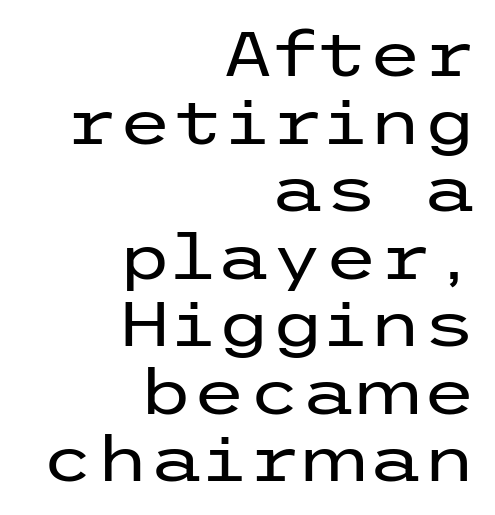
Q: Is the text bold? A: No.
Q: Is the text italic (slanted)? A: No, it is upright.
Q: Is the typeface a serif or a sans-serif typeface? A: Sans-serif.
Q: Is the text underlined? A: No.
Q: How is the paragraph aligned? A: Right-aligned.
Q: Is the spacing between letters normal or unusually wide? A: Normal.
Q: Is the spacing between lines tight, normal or loose? A: Tight.
Q: Width (condensed, normal, or wide)? A: Wide.
Q: Stroke contrast? A: Low.
Q: x-height? A: Medium.
